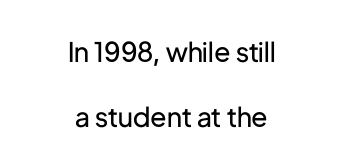
The image shows 27 px text type, upright; set centered, loose line spacing (2.4x), normal letter spacing, not underlined.
